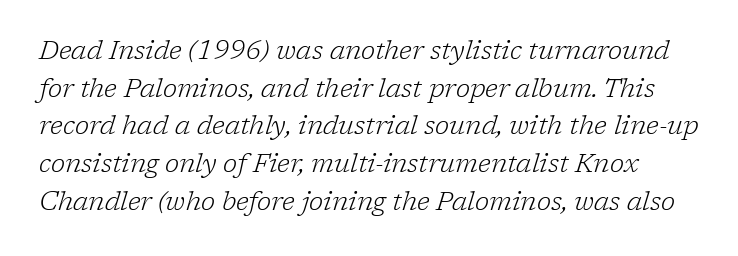
The image shows 26 px text type, italic (leaning right); set normal line spacing (1.45x), normal letter spacing, not underlined.
